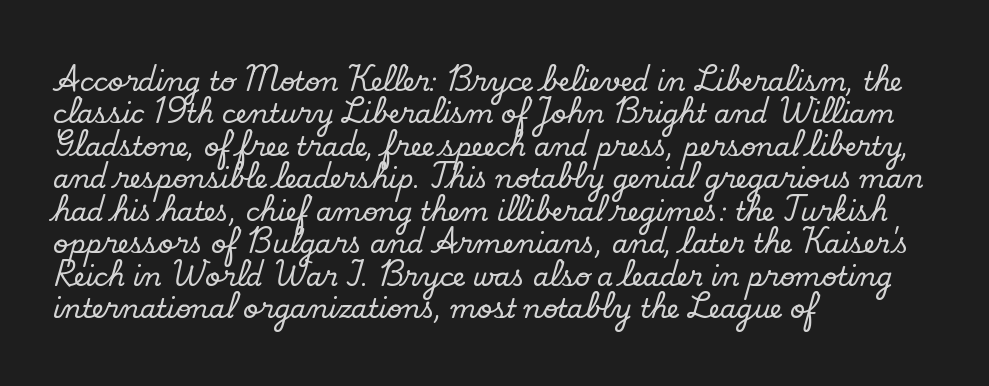
These lines sit exactly where default settings would place them. Typeset ragged right — the left edge is the straight one. Just letters on the line, the space beneath them empty. Caption: standard tracking, unaltered.
